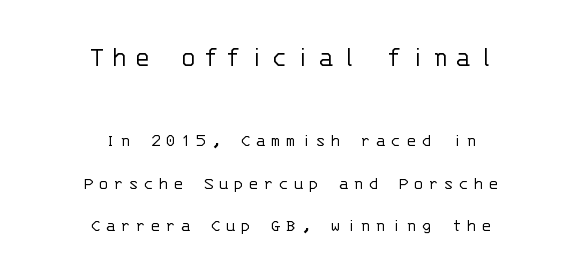
The rendering uses a large line-height, opening up the rows. The whitespace from short lines is split evenly between both sides. This sample uses expanded letter spacing, leaving extra air between glyphs. Weight: not bold — regular or lighter.
